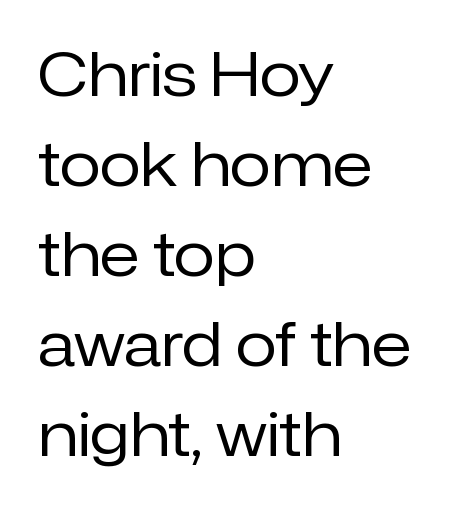
Weight: not bold — regular or lighter. Is the block centered? No — it sits flush against the left margin. These lines were composed using upright roman letters. In terms of leading, this rendering sits right in the middle. The zone under the glyphs is completely vacant. Look at the bottom of the vertical strokes: they stop flat, with no serifs.
